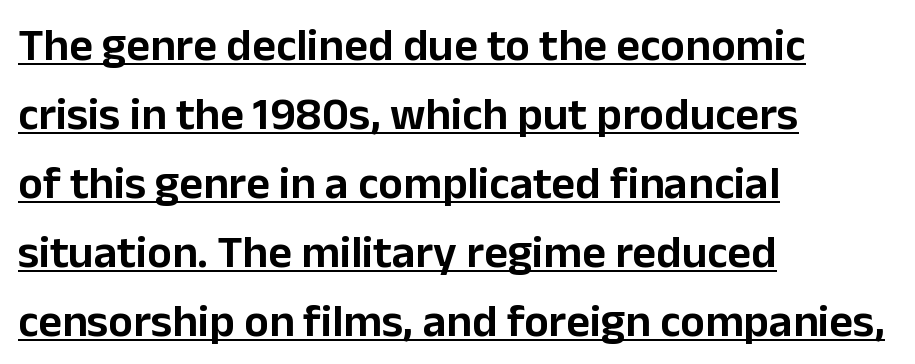
The image shows 46 px sans-serif type, upright; set left-aligned, normal line spacing (1.5x), normal letter spacing, underlined; low stroke contrast and a medium x-height.
